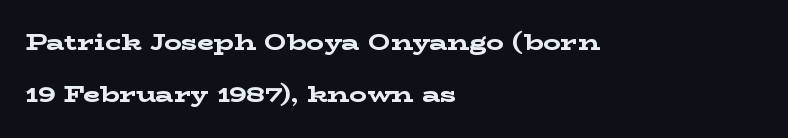
The image shows 22 px bold type, upright; set left-aligned, loose line spacing (2.38x), normal letter spacing, not underlined.
